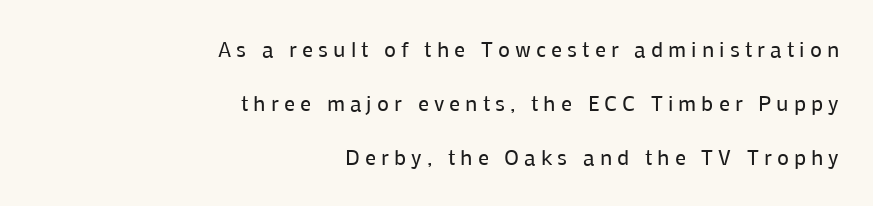
The image shows 22 px text type, upright; set right-aligned, loose line spacing (2.46x), unusually wide letter spacing (+0.23 em), not underlined.
